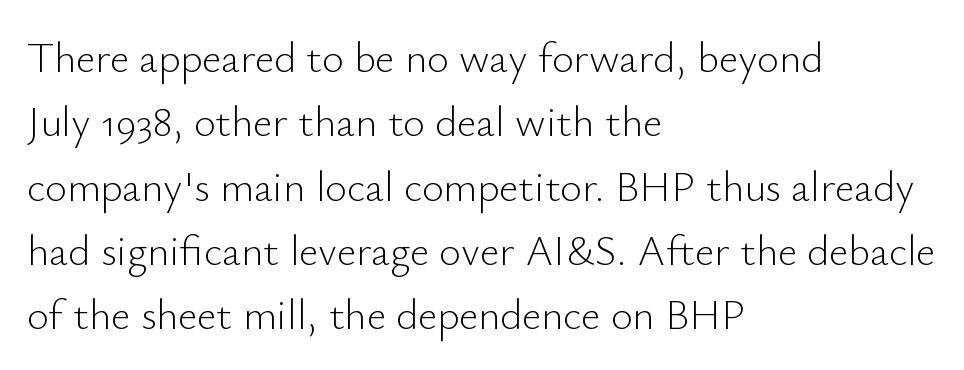
The image shows 42 px light sans-serif type, upright; set left-aligned, normal line spacing (1.53x), normal letter spacing, not underlined; low stroke contrast and a small x-height.
